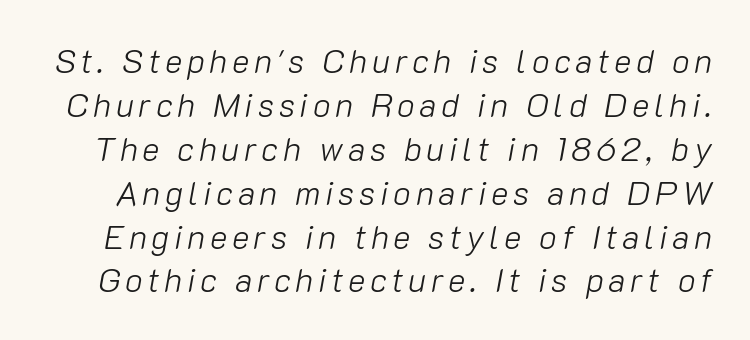
Q: Is the text bold? A: No.
Q: Is the text italic (slanted)? A: Yes, it leans right by about 10 degrees.
Q: Is the text underlined? A: No.
Q: Is the spacing between lines tight, normal or loose? A: Normal.
Q: Width (condensed, normal, or wide)? A: Normal.
Q: Stroke contrast? A: Low.
Q: x-height? A: Medium.
Q: Monospaced? A: No.
